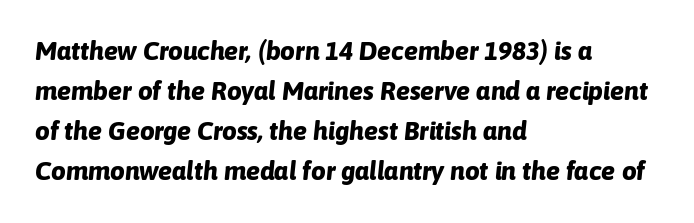
{"italic": "yes", "lean": "right", "slant_degrees": 6, "bold": "yes", "underline": "no", "align": "left", "line_spacing": "normal", "line_spacing_ratio": 1.54, "letter_spacing": "normal", "letter_spacing_em": 0.0, "glyph_px": 26}
